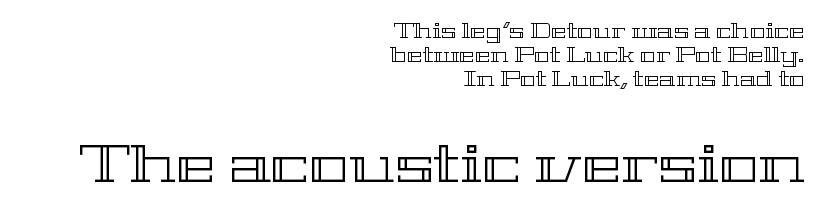
Q: Is the text italic (slanted)? A: No, it is upright.
Q: Is the text underlined? A: No.
Q: How is the paragraph aligned? A: Right-aligned.
Q: Is the spacing between letters normal or unusually wide? A: Normal.
Q: Is the spacing between lines tight, normal or loose? A: Tight.
Q: Which block of text is set in a larger size, the first (top) or the second (bottom)? A: The second (bottom) one.
Q: Width (condensed, normal, or wide)? A: Wide.
Q: x-height? A: Medium.
Q: Monospaced? A: No.
